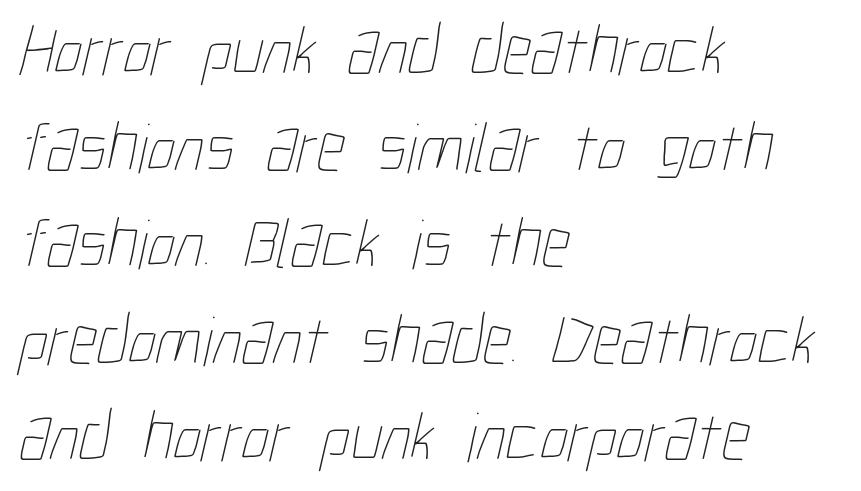
{"bold": "no", "weight": "thin", "width": "condensed", "stroke_contrast": "low", "x_height": "medium", "monospaced": "no", "underline": "no", "align": "left", "line_spacing": "normal", "line_spacing_ratio": 1.36, "letter_spacing": "normal", "letter_spacing_em": 0.0, "glyph_px": 71}
